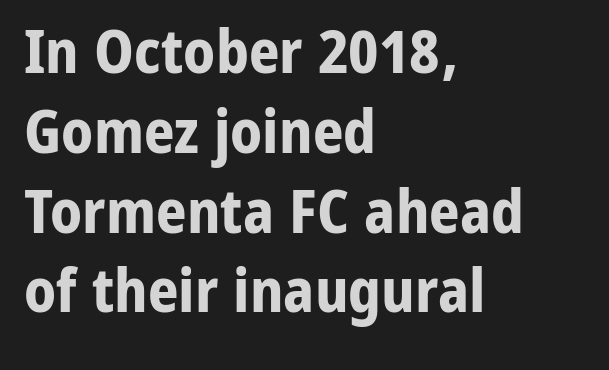
The image shows 60 px bold sans-serif type, upright; set left-aligned, normal line spacing (1.33x), normal letter spacing, not underlined; low stroke contrast and a medium x-height.
